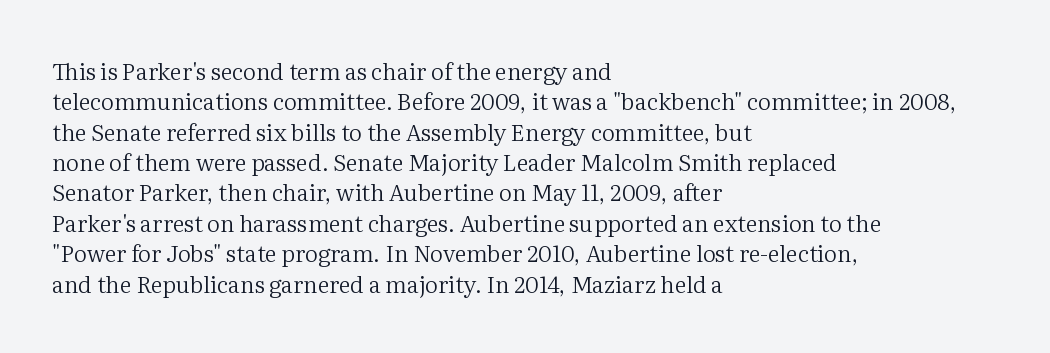
{"italic": "no", "bold": "no", "underline": "no", "align": "left", "line_spacing": "normal", "line_spacing_ratio": 1.32, "letter_spacing": "normal", "letter_spacing_em": 0.0, "glyph_px": 23}
